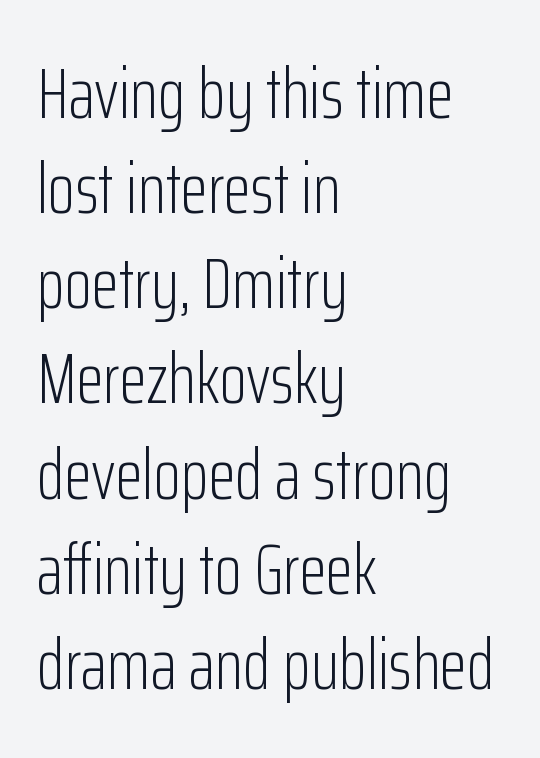
This sample uses plain, unmodified letter spacing. Reading down the column, the eye jumps a familiar distance to each next line. Any mark beneath the type? The region is blank. The weight would be labelled regular, book, light, or lighter still. This rendering employs a face without finishing strokes, i.e., a sans-serif.
